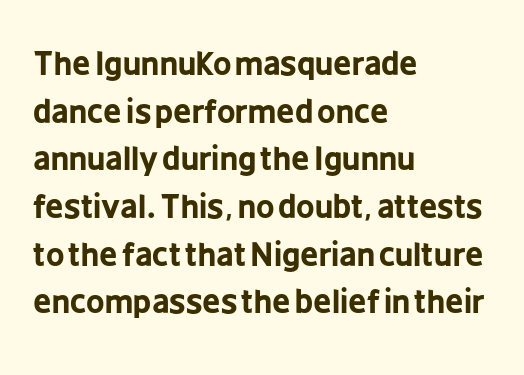
The image shows 32 px bold, condensed sans-serif type, upright; set left-aligned, normal line spacing (1.49x), normal letter spacing, not underlined; low stroke contrast and a medium x-height.
